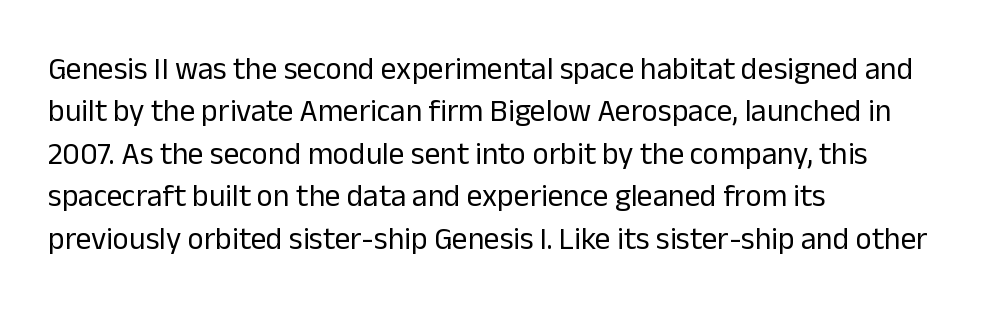
Q: Is the text bold? A: No.
Q: Is the text italic (slanted)? A: No, it is upright.
Q: Is the typeface a serif or a sans-serif typeface? A: Sans-serif.
Q: Is the text underlined? A: No.
Q: How is the paragraph aligned? A: Left-aligned.
Q: Is the spacing between letters normal or unusually wide? A: Normal.
Q: Is the spacing between lines tight, normal or loose? A: Normal.
Q: Width (condensed, normal, or wide)? A: Normal.
Q: Stroke contrast? A: Low.
Q: x-height? A: Medium.
Q: Monospaced? A: No.
